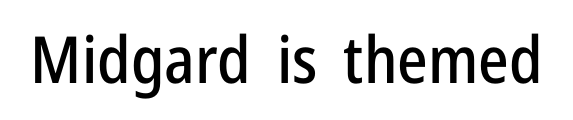
The image shows 65 px condensed sans-serif type, upright; set normal letter spacing, not underlined; low stroke contrast and a medium x-height.
